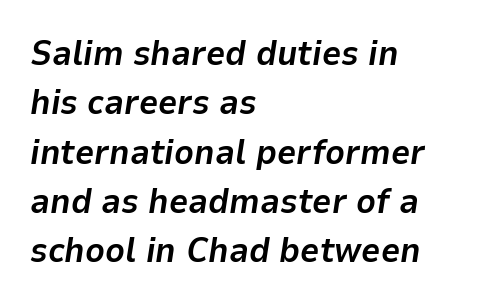
The image shows 34 px bold type, italic (leaning right); set left-aligned, normal line spacing (1.45x), normal letter spacing, not underlined; low stroke contrast and a medium x-height.
